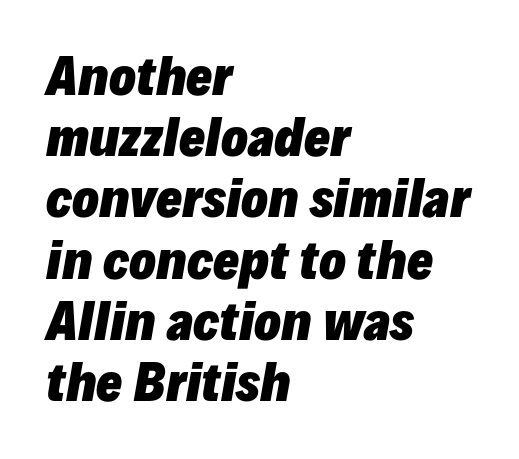
The image shows 49 px heavy type, italic (leaning right); set left-aligned, normal line spacing (1.25x), normal letter spacing, not underlined; low stroke contrast and a medium x-height.
